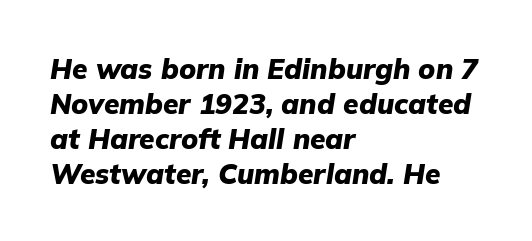
Q: Is the text bold? A: Yes.
Q: Is the text italic (slanted)? A: Yes, it leans right by about 9 degrees.
Q: Is the text underlined? A: No.
Q: How is the paragraph aligned? A: Left-aligned.
Q: Is the spacing between letters normal or unusually wide? A: Normal.
Q: Is the spacing between lines tight, normal or loose? A: Normal.
Q: Width (condensed, normal, or wide)? A: Normal.
Q: Stroke contrast? A: Low.
Q: x-height? A: Medium.
Q: Monospaced? A: No.
